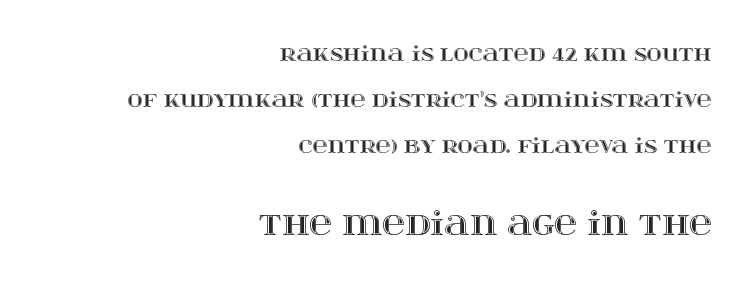
Horizontally, the lines are justified to the trailing edge only. The face used here appears at its bigger size in the lower chunk. The type is set solid horizontally, with unmodified tracking. The string is rendered with underlining switched off.
